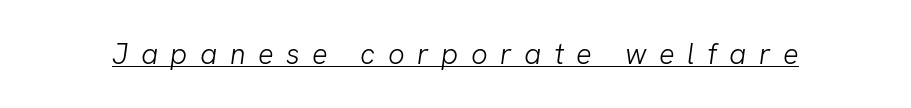
{"serif": "no", "bold": "no", "weight": "light", "width": "normal", "stroke_contrast": "low", "x_height": "medium", "monospaced": "no", "underline": "yes", "letter_spacing": "wide", "letter_spacing_em": 0.43, "glyph_px": 29}
